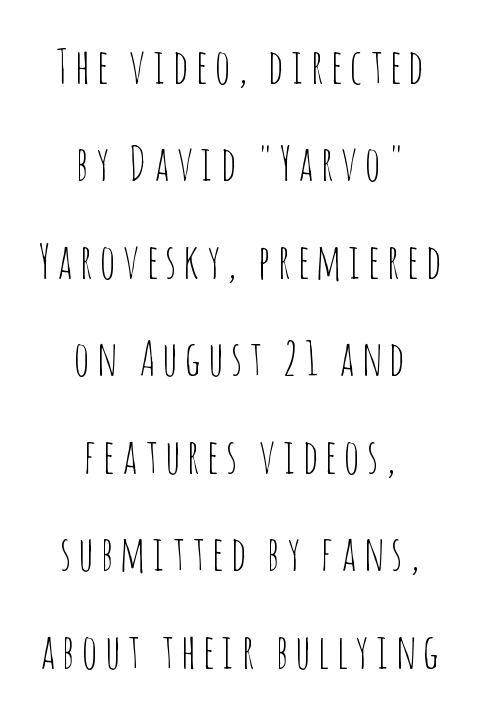
{"serif": "no", "italic": "no", "bold": "no", "weight": "thin", "width": "condensed", "stroke_contrast": "low", "x_height": "large", "monospaced": "no", "underline": "no", "align": "center", "line_spacing": "loose", "line_spacing_ratio": 2.03, "glyph_px": 48}
